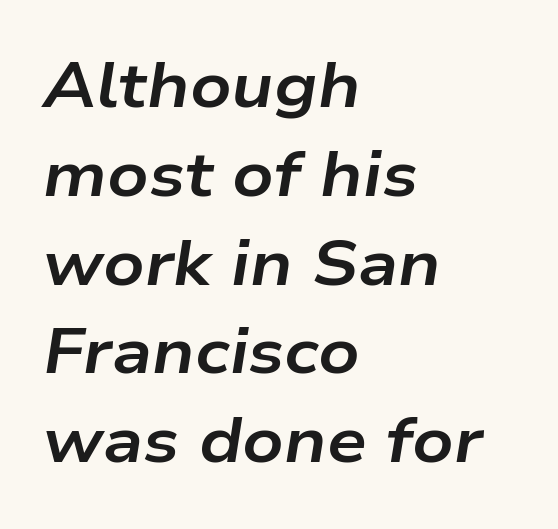
{"italic": "yes", "lean": "right", "slant_degrees": 9, "bold": "yes", "weight": "bold", "width": "wide", "stroke_contrast": "low", "x_height": "medium", "monospaced": "no", "underline": "no", "align": "left", "line_spacing": "normal", "line_spacing_ratio": 1.41, "letter_spacing": "normal", "letter_spacing_em": 0.0, "glyph_px": 63}
